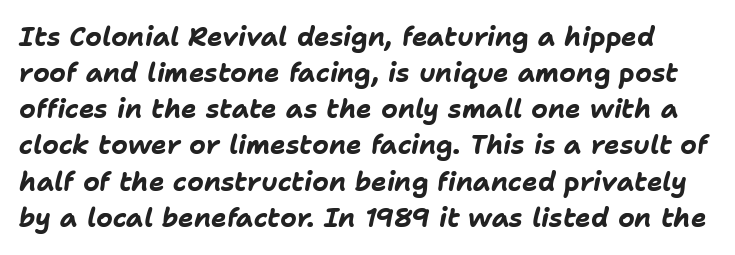
{"italic": "yes", "lean": "right", "slant_degrees": 11, "bold": "yes", "underline": "no", "line_spacing": "normal", "line_spacing_ratio": 1.39, "letter_spacing": "normal", "letter_spacing_em": 0.0, "glyph_px": 26}
